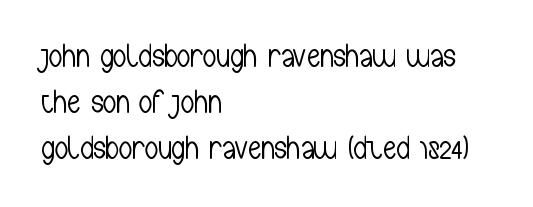
{"serif": "no", "italic": "no", "bold": "no", "weight": "light", "width": "condensed", "stroke_contrast": "low", "x_height": "medium", "monospaced": "no", "underline": "no", "align": "left", "line_spacing": "normal", "line_spacing_ratio": 1.39, "letter_spacing": "normal", "letter_spacing_em": 0.0, "glyph_px": 33}
